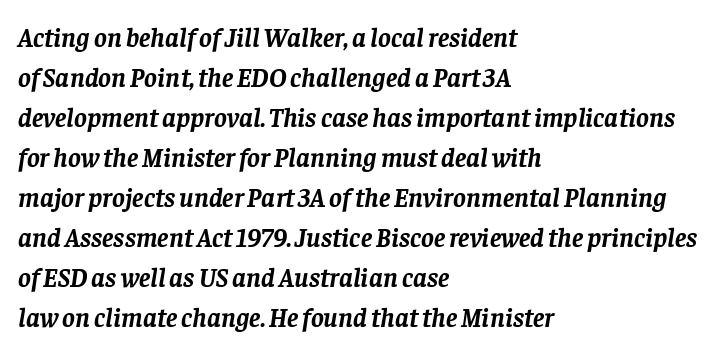
Q: Is the text bold? A: Yes.
Q: Is the text italic (slanted)? A: Yes, it leans right by about 8 degrees.
Q: Is the text underlined? A: No.
Q: How is the paragraph aligned? A: Left-aligned.
Q: Is the spacing between letters normal or unusually wide? A: Normal.
Q: Is the spacing between lines tight, normal or loose? A: Normal.
